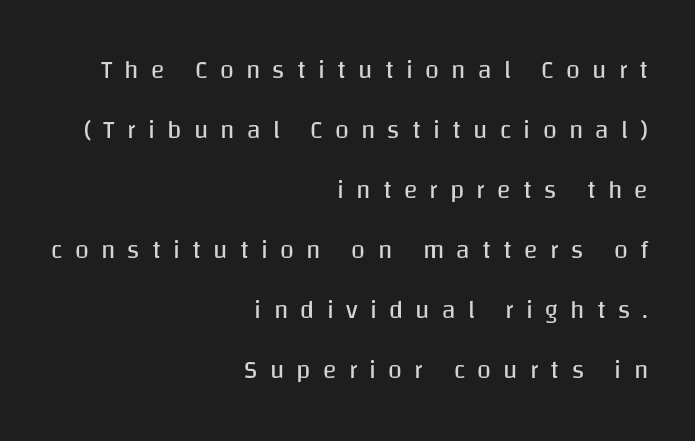
The image shows 25 px text type, upright; set right-aligned, loose line spacing (2.4x), unusually wide letter spacing (+0.49 em), not underlined.
